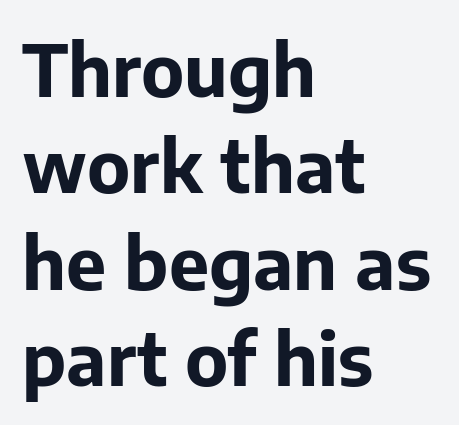
The image shows 72 px bold sans-serif type, upright; set left-aligned, normal line spacing (1.34x), normal letter spacing, not underlined; low stroke contrast and a medium x-height.
